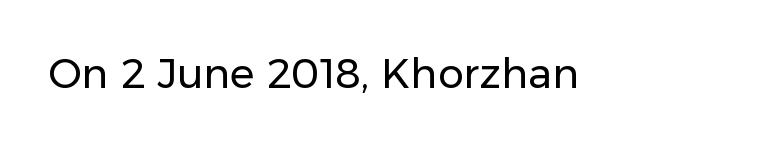
{"serif": "no", "italic": "no", "bold": "no", "weight": "regular", "width": "normal", "stroke_contrast": "low", "x_height": "medium", "monospaced": "no", "underline": "no", "letter_spacing": "normal", "letter_spacing_em": 0.0, "glyph_px": 41}
